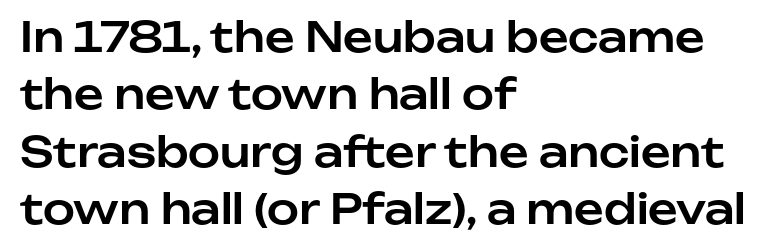
{"serif": "no", "italic": "no", "width": "normal", "stroke_contrast": "low", "x_height": "medium", "monospaced": "no", "underline": "no", "align": "left", "line_spacing": "normal", "line_spacing_ratio": 1.4, "letter_spacing": "normal", "letter_spacing_em": 0.0, "glyph_px": 41}
